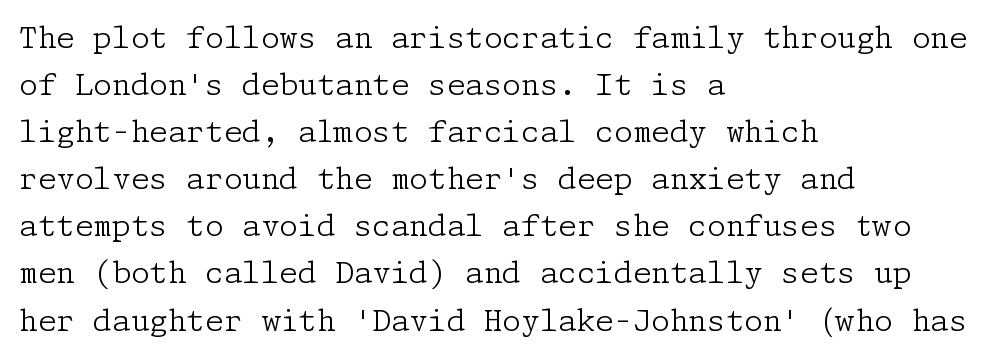
The image shows 30 px light serif type, upright; set left-aligned, normal line spacing (1.57x), normal letter spacing, not underlined; low stroke contrast and a medium x-height.
